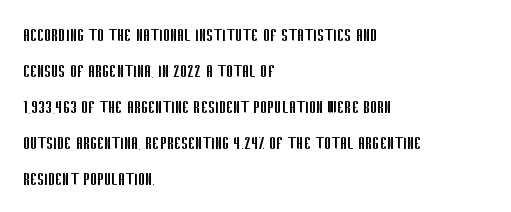
Q: Is the text bold? A: No.
Q: Is the text italic (slanted)? A: No, it is upright.
Q: Is the text underlined? A: No.
Q: How is the paragraph aligned? A: Left-aligned.
Q: Is the spacing between letters normal or unusually wide? A: Normal.
